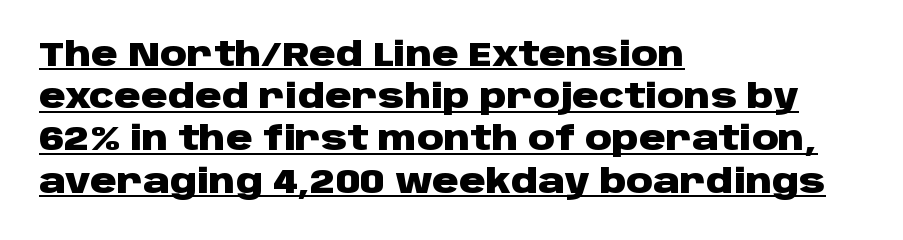
The image shows 33 px heavy, wide sans-serif type, upright; set left-aligned, normal line spacing (1.28x), normal letter spacing, underlined; low stroke contrast and a large x-height.
